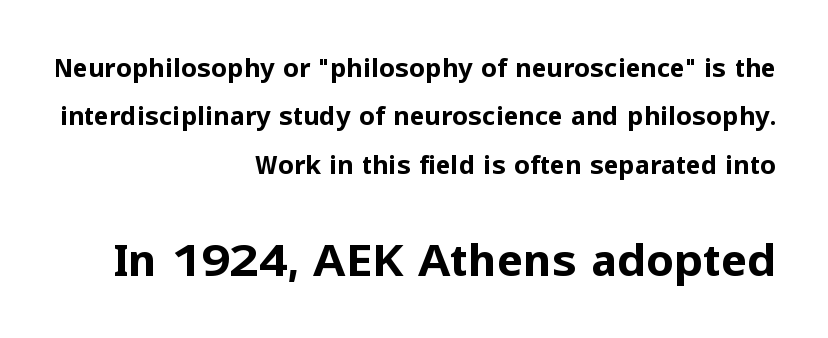
Q: Is the text bold? A: Yes.
Q: Is the text italic (slanted)? A: No, it is upright.
Q: Is the typeface a serif or a sans-serif typeface? A: Sans-serif.
Q: Is the text underlined? A: No.
Q: How is the paragraph aligned? A: Right-aligned.
Q: Is the spacing between letters normal or unusually wide? A: Normal.
Q: Is the spacing between lines tight, normal or loose? A: Loose.
Q: Which block of text is set in a larger size, the first (top) or the second (bottom)? A: The second (bottom) one.
Q: Width (condensed, normal, or wide)? A: Normal.
Q: Stroke contrast? A: Low.
Q: x-height? A: Medium.
Q: Monospaced? A: No.
